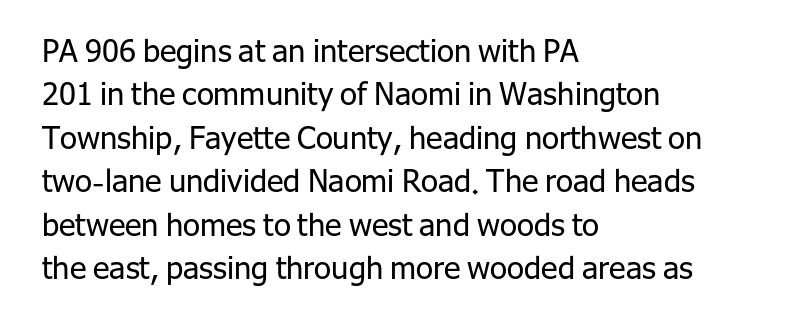
Q: Is the text bold? A: No.
Q: Is the text italic (slanted)? A: No, it is upright.
Q: Is the typeface a serif or a sans-serif typeface? A: Sans-serif.
Q: Is the text underlined? A: No.
Q: How is the paragraph aligned? A: Left-aligned.
Q: Is the spacing between letters normal or unusually wide? A: Normal.
Q: Is the spacing between lines tight, normal or loose? A: Normal.
Q: Width (condensed, normal, or wide)? A: Normal.
Q: Stroke contrast? A: Low.
Q: x-height? A: Medium.
Q: Monospaced? A: No.
